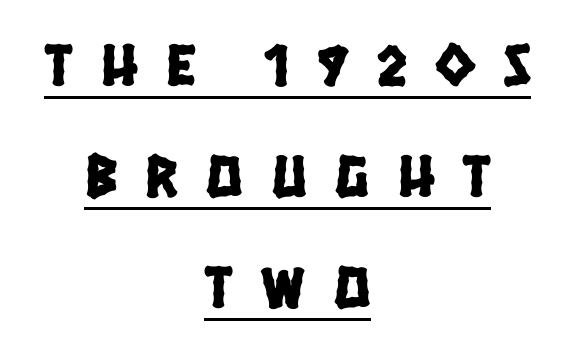
The image shows 60 px condensed sans-serif type; set centered, line spacing 1.85x, unusually wide letter spacing (+0.48 em), underlined; low stroke contrast and a large x-height.
